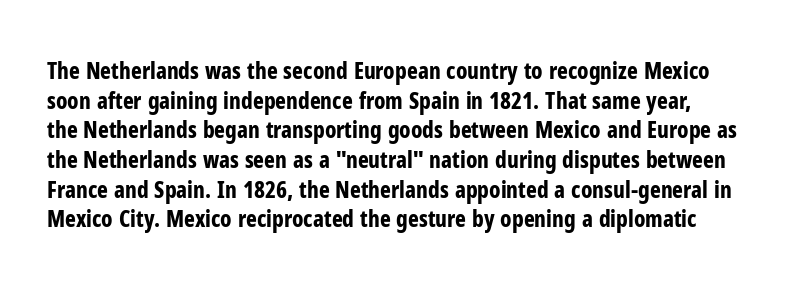
Anything drawn beneath the words? Only blank space. These lines were composed using upright roman letters. In terms of weight, the rendering is a true, heavy bold. Honestly, the row spacing looks completely unremarkable. The gaps between neighbouring characters are ordinary and unremarkable.
